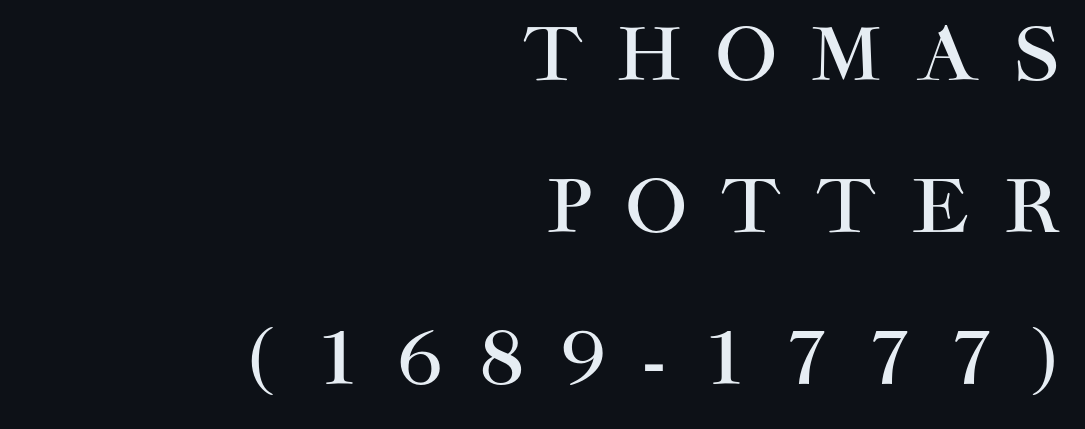
{"serif": "no", "italic": "no", "width": "normal", "stroke_contrast": "high", "x_height": "large", "monospaced": "no", "underline": "no", "align": "right", "line_spacing": "loose", "line_spacing_ratio": 2.11, "letter_spacing": "wide", "letter_spacing_em": 0.49, "glyph_px": 72}
